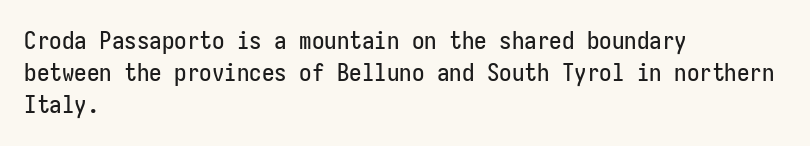
{"italic": "no", "underline": "no", "align": "left", "line_spacing": "normal", "line_spacing_ratio": 1.29, "letter_spacing": "normal", "letter_spacing_em": 0.0, "glyph_px": 25}
